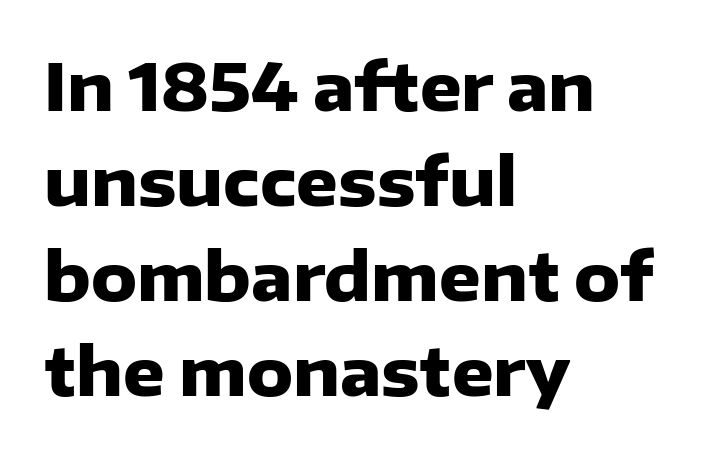
{"serif": "no", "italic": "no", "bold": "yes", "weight": "heavy", "width": "normal", "stroke_contrast": "low", "x_height": "medium", "monospaced": "no", "underline": "no", "align": "left", "line_spacing": "normal", "line_spacing_ratio": 1.46, "letter_spacing": "normal", "letter_spacing_em": 0.0, "glyph_px": 65}
